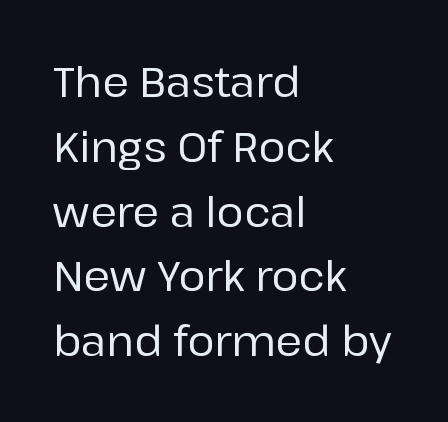
Visually the block forms a straight wall on the left and a jagged coastline on the right. Font category for this specimen: sans-serif. Unmarked baselines from the first word to the last. Notice how the stems are strictly vertical — no italics here. Looks like regular typesetting: each glyph gets only the width it needs. Between one letter and the next there's only the usual sliver of space.
